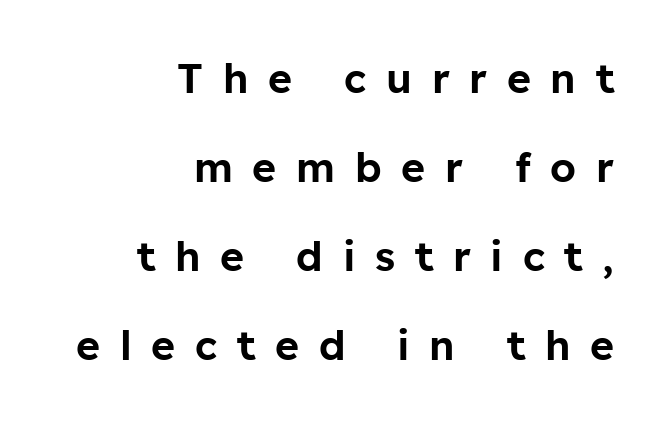
{"serif": "no", "italic": "no", "width": "normal", "stroke_contrast": "low", "x_height": "medium", "monospaced": "no", "underline": "no", "align": "right", "line_spacing": "loose", "line_spacing_ratio": 2.17, "letter_spacing": "wide", "letter_spacing_em": 0.48, "glyph_px": 41}
